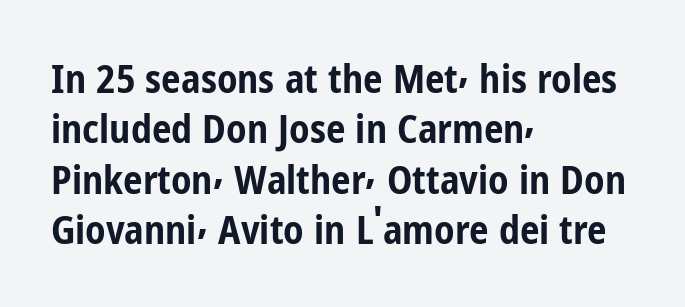
The image shows 39 px bold, condensed sans-serif type, upright; set left-aligned, normal line spacing (1.29x), normal letter spacing, not underlined; low stroke contrast and a medium x-height.
